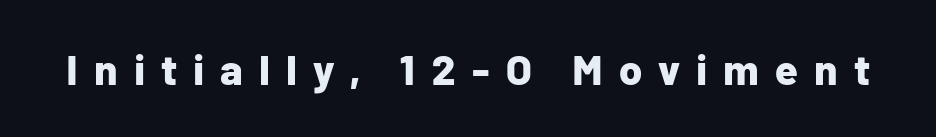
Is this a fixed-width face? No — the glyphs have proportional, varying widths. Designer's note — italics off, roman on. The gap between lines stays unmarked. Nope, no serifs anywhere on these letters. The type is letterspaced generously, with wide tracking.
